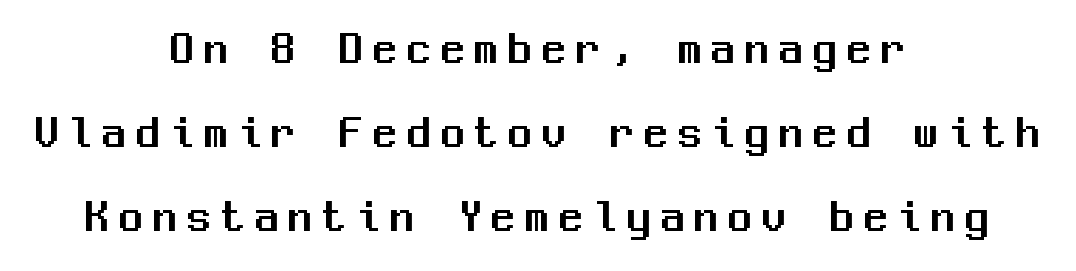
Q: Is the text italic (slanted)? A: No, it is upright.
Q: Is the typeface a serif or a sans-serif typeface? A: Sans-serif.
Q: Is the text underlined? A: No.
Q: How is the paragraph aligned? A: Centered.
Q: Is the spacing between letters normal or unusually wide? A: Unusually wide.
Q: Width (condensed, normal, or wide)? A: Normal.
Q: Stroke contrast? A: Medium.
Q: x-height? A: Medium.
Q: Monospaced? A: Yes.
